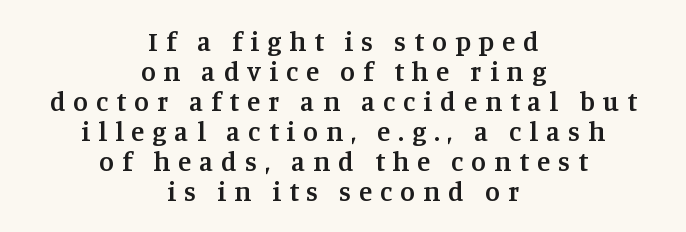
Q: Is the text bold? A: Semi-bold.
Q: Is the text italic (slanted)? A: No, it is upright.
Q: Is the text underlined? A: No.
Q: How is the paragraph aligned? A: Centered.
Q: Is the spacing between letters normal or unusually wide? A: Unusually wide.
Q: Is the spacing between lines tight, normal or loose? A: Tight.
